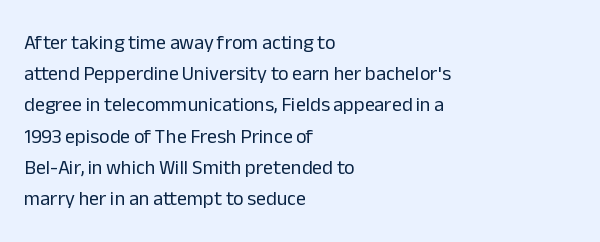
Q: Is the text bold? A: No.
Q: Is the text italic (slanted)? A: No, it is upright.
Q: Is the text underlined? A: No.
Q: How is the paragraph aligned? A: Left-aligned.
Q: Is the spacing between letters normal or unusually wide? A: Normal.
Q: Is the spacing between lines tight, normal or loose? A: Normal.
